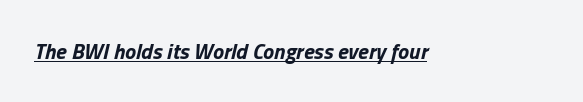
The image shows 22 px bold type, italic (leaning right); set normal letter spacing, underlined.
